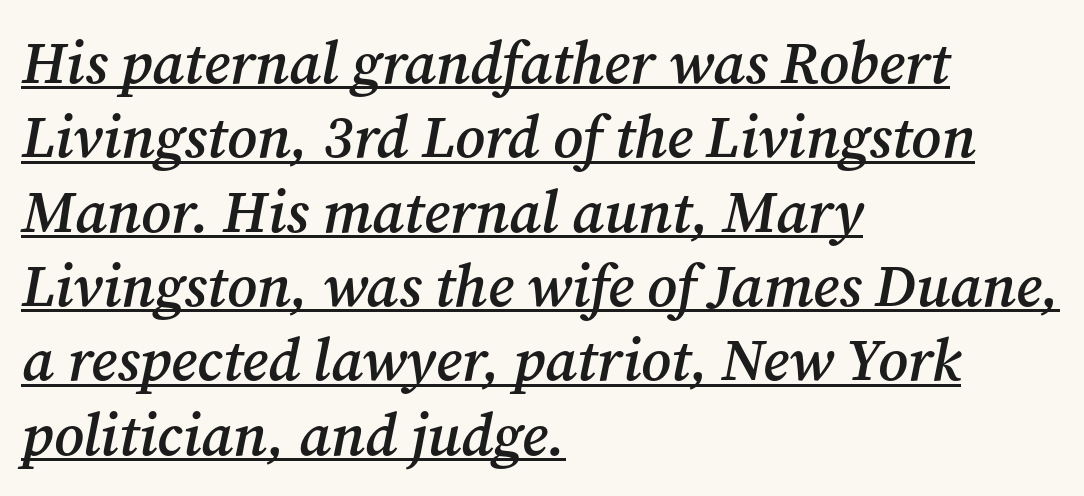
Looking at the ascenders, they clearly lean. Its strokes are somewhat broadened, the hallmark of semibold type. The passage shown is typed in a proportional face where columns would drift. What decoration does the sample have? An underline.
